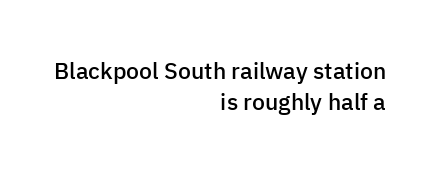
The image shows 23 px text type, upright; set right-aligned, normal line spacing (1.35x), normal letter spacing, not underlined.
